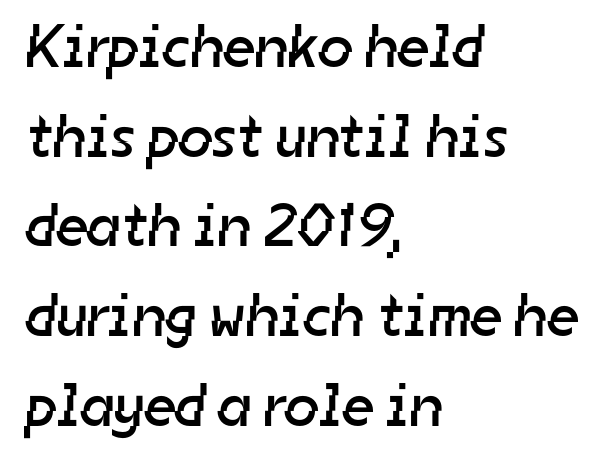
The image shows 61 px regular-weight sans-serif type; set left-aligned, normal line spacing (1.47x), normal letter spacing, not underlined; low stroke contrast and a medium x-height.
